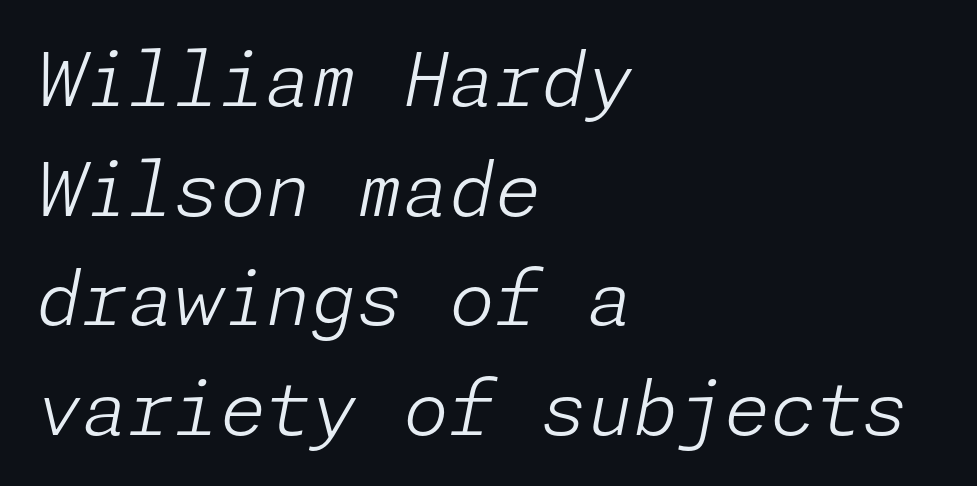
The image shows 74 px light type, italic (leaning right); set left-aligned, normal line spacing (1.48x), normal letter spacing, not underlined; low stroke contrast and a medium x-height.
